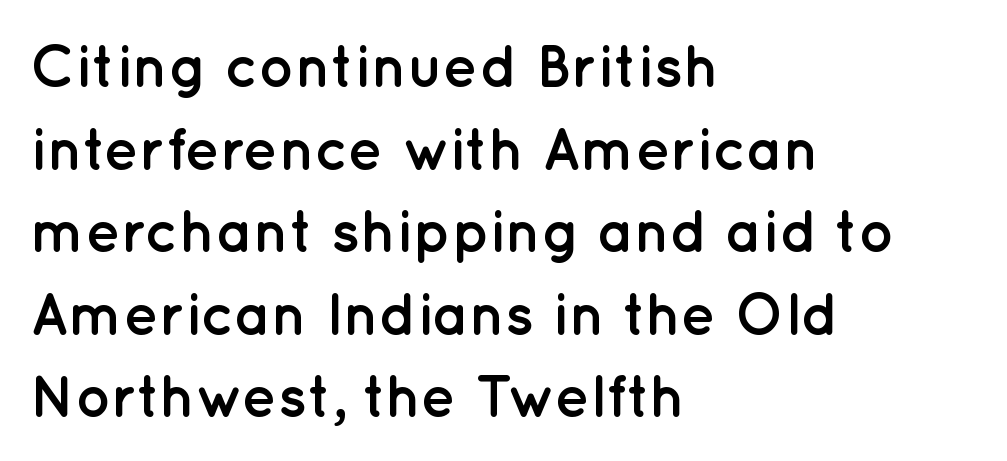
Q: Is the text bold? A: Yes.
Q: Is the text italic (slanted)? A: No, it is upright.
Q: Is the typeface a serif or a sans-serif typeface? A: Sans-serif.
Q: Is the text underlined? A: No.
Q: How is the paragraph aligned? A: Left-aligned.
Q: Is the spacing between letters normal or unusually wide? A: Normal.
Q: Is the spacing between lines tight, normal or loose? A: Normal.
Q: Width (condensed, normal, or wide)? A: Normal.
Q: Stroke contrast? A: Low.
Q: x-height? A: Medium.
Q: Monospaced? A: No.
